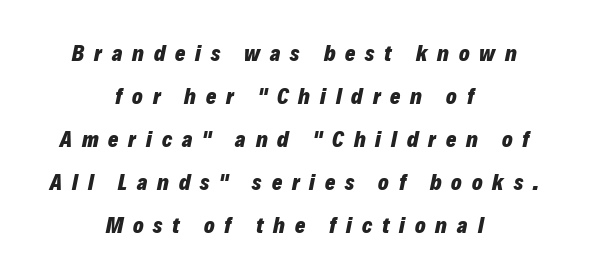
The gaps between neighbouring characters are conspicuously large. One glance says open: line gaps are wider than usual. The face used here has a pronounced slope to its letters. Does the copy run flush right? No — it is centered line by line. As a designer I'd log this as weight 700, bold. Decoration check: the copy has no underline.
